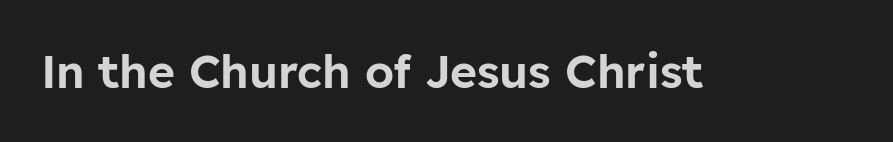
The image shows 46 px sans-serif type, upright; set normal letter spacing, not underlined; low stroke contrast and a medium x-height.
